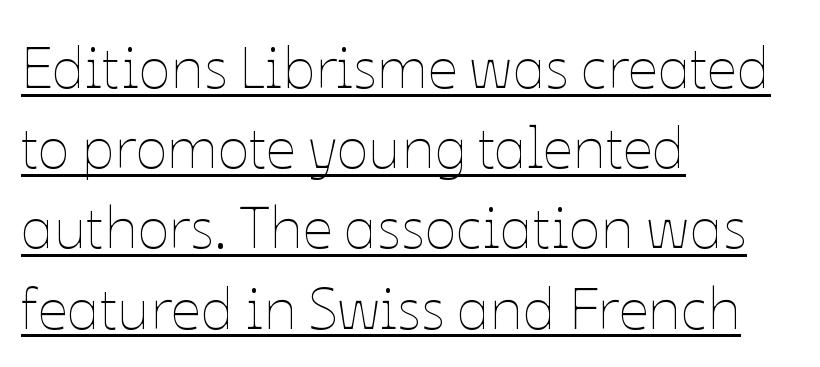
{"italic": "no", "bold": "no", "weight": "thin", "width": "normal", "stroke_contrast": "low", "x_height": "medium", "monospaced": "no", "underline": "yes", "align": "left", "line_spacing": "normal", "line_spacing_ratio": 1.36, "letter_spacing": "normal", "letter_spacing_em": 0.0, "glyph_px": 59}
